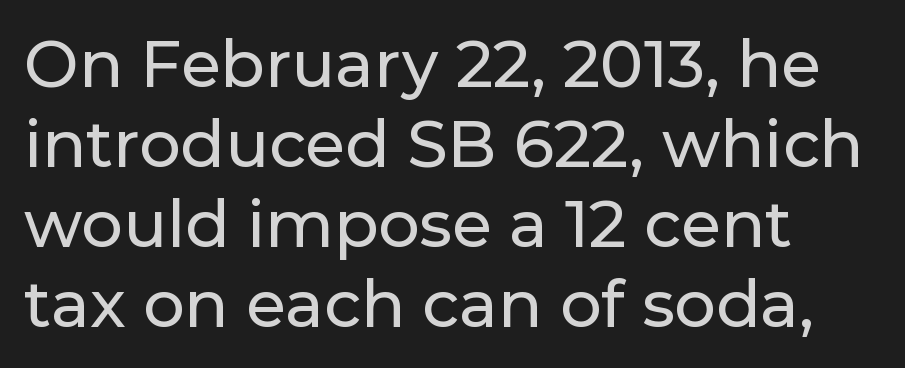
The image shows 65 px sans-serif type, upright; set left-aligned, line spacing 1.23x, normal letter spacing, not underlined; low stroke contrast and a medium x-height.
